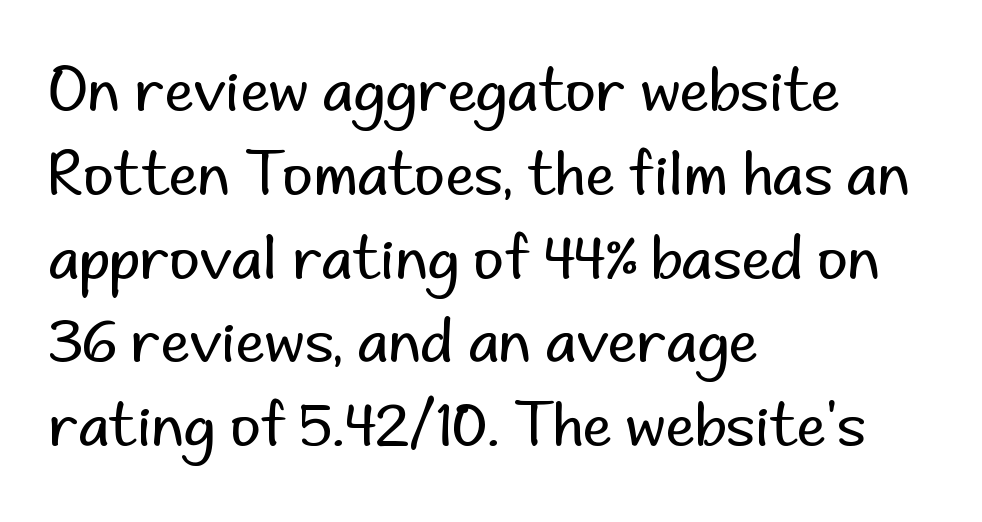
{"serif": "no", "italic": "no", "bold": "no", "weight": "regular", "width": "normal", "stroke_contrast": "low", "x_height": "small", "monospaced": "no", "underline": "no", "align": "left", "line_spacing": "normal", "line_spacing_ratio": 1.42, "letter_spacing": "normal", "letter_spacing_em": 0.0, "glyph_px": 59}
